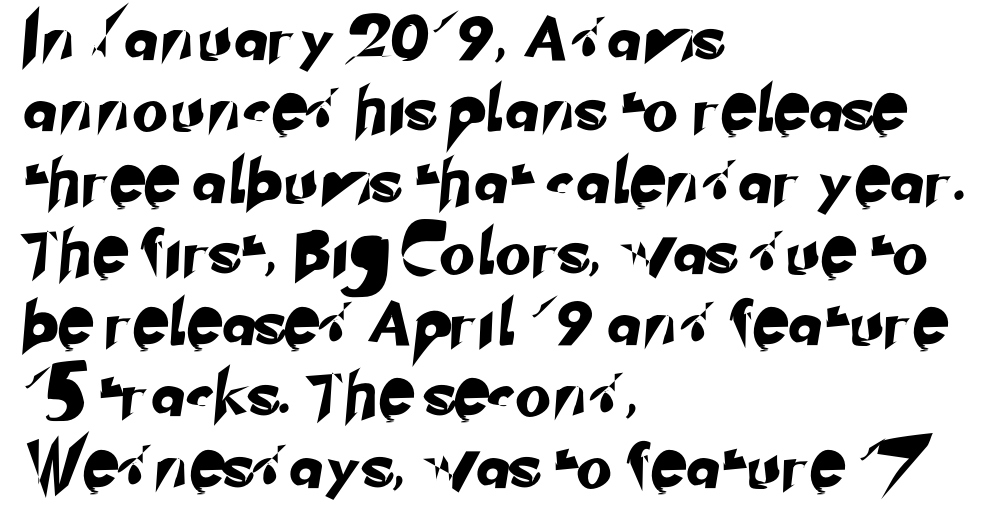
The image shows 44 px sans-serif type; set left-aligned, normal line spacing (1.62x), not underlined; low stroke contrast and a small x-height.
